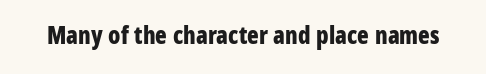
What stands out about the letter spacing? Nothing — it is the standard amount. Upright lettering throughout. Bold? Absolutely — the strokes are thick and heavy. The glyphs are unaccompanied by any horizontal stroke below them.
